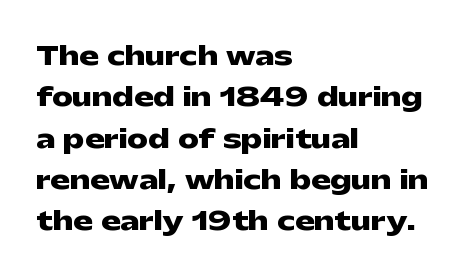
Descenders are the only things crossing below the line. Honestly, the row spacing looks completely unremarkable. The font is running at its bold setting. Inter-character spacing is left at the font's built-in metrics. Vertical strokes here are truly vertical.
